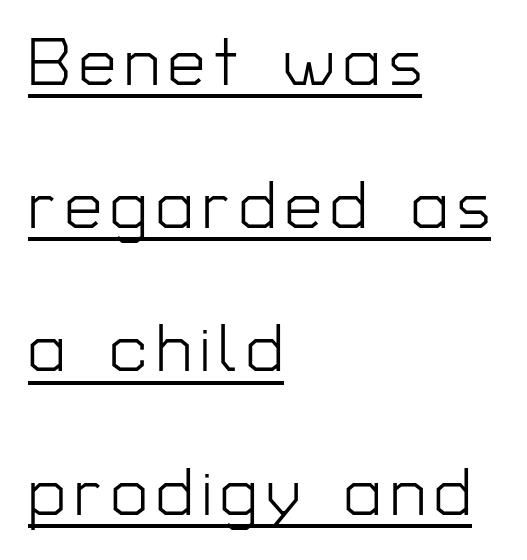
A roman cut, with each character standing at attention. The strokes carry an ordinary text weight at most. A baseline rule has been typeset under these characters. Are there feet on the stems? There aren't — it's a sans.
